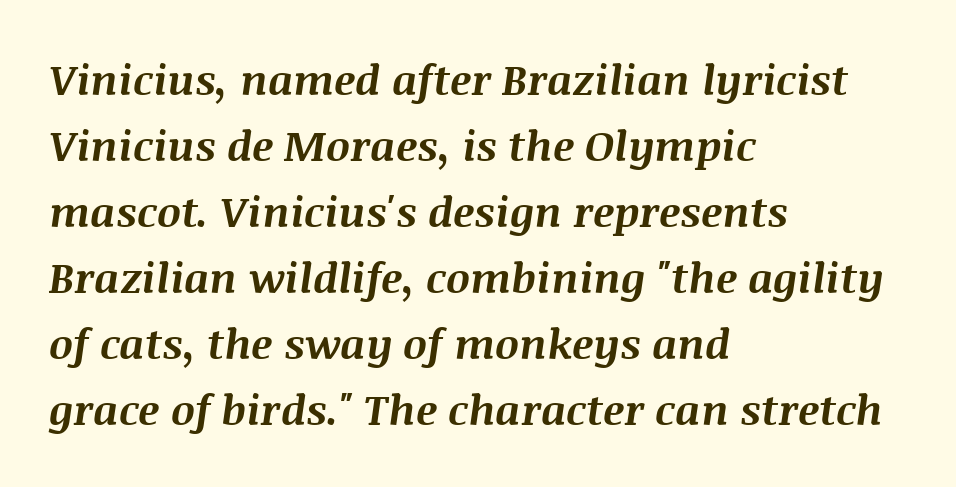
{"italic": "yes", "lean": "right", "slant_degrees": 8, "bold": "yes", "weight": "bold", "width": "normal", "stroke_contrast": "medium", "x_height": "large", "monospaced": "no", "underline": "no", "align": "left", "line_spacing": "normal", "line_spacing_ratio": 1.57, "letter_spacing": "normal", "letter_spacing_em": 0.0, "glyph_px": 42}
